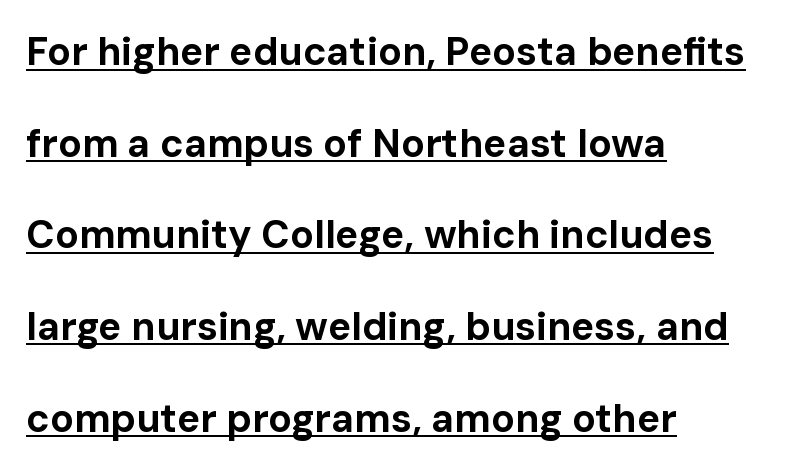
Q: Is the text bold? A: Yes.
Q: Is the text italic (slanted)? A: No, it is upright.
Q: Is the typeface a serif or a sans-serif typeface? A: Sans-serif.
Q: Is the text underlined? A: Yes.
Q: How is the paragraph aligned? A: Left-aligned.
Q: Is the spacing between letters normal or unusually wide? A: Normal.
Q: Is the spacing between lines tight, normal or loose? A: Loose.
Q: Width (condensed, normal, or wide)? A: Normal.
Q: Stroke contrast? A: Low.
Q: x-height? A: Medium.
Q: Monospaced? A: No.
